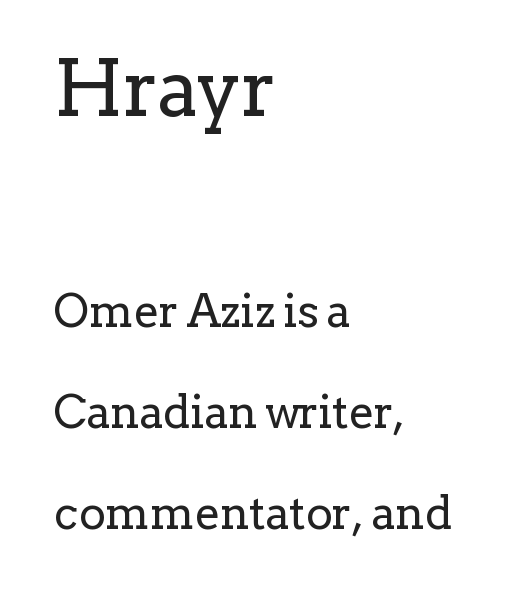
Q: Is the text bold? A: No.
Q: Is the text italic (slanted)? A: No, it is upright.
Q: Is the typeface a serif or a sans-serif typeface? A: Serif.
Q: Is the text underlined? A: No.
Q: How is the paragraph aligned? A: Left-aligned.
Q: Is the spacing between letters normal or unusually wide? A: Normal.
Q: Is the spacing between lines tight, normal or loose? A: Loose.
Q: Which block of text is set in a larger size, the first (top) or the second (bottom)? A: The first (top) one.
Q: Width (condensed, normal, or wide)? A: Normal.
Q: Stroke contrast? A: Low.
Q: x-height? A: Medium.
Q: Monospaced? A: No.
